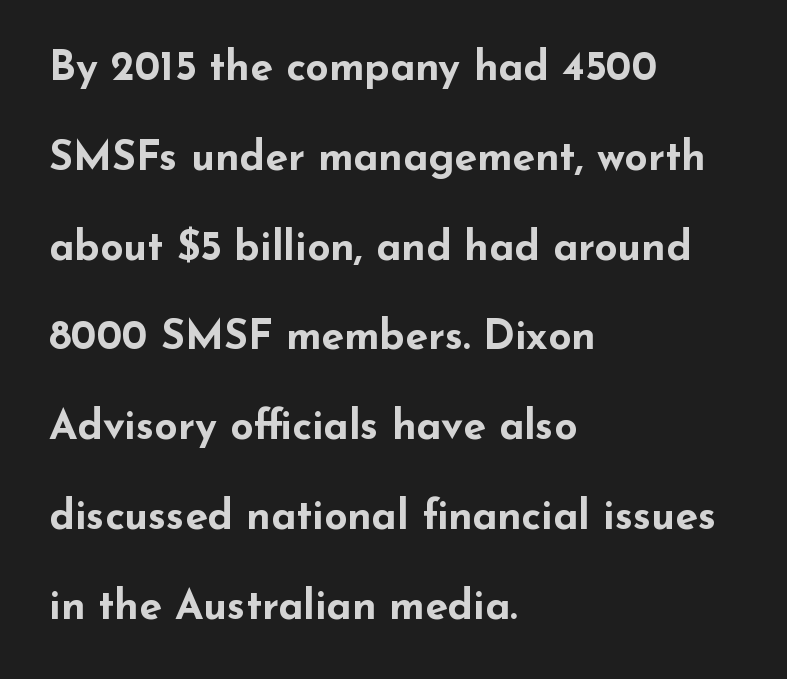
Q: Is the text bold? A: Yes.
Q: Is the text italic (slanted)? A: No, it is upright.
Q: Is the typeface a serif or a sans-serif typeface? A: Sans-serif.
Q: Is the text underlined? A: No.
Q: How is the paragraph aligned? A: Left-aligned.
Q: Is the spacing between letters normal or unusually wide? A: Normal.
Q: Is the spacing between lines tight, normal or loose? A: Loose.
Q: Width (condensed, normal, or wide)? A: Wide.
Q: Stroke contrast? A: Low.
Q: x-height? A: Small.
Q: Monospaced? A: No.
